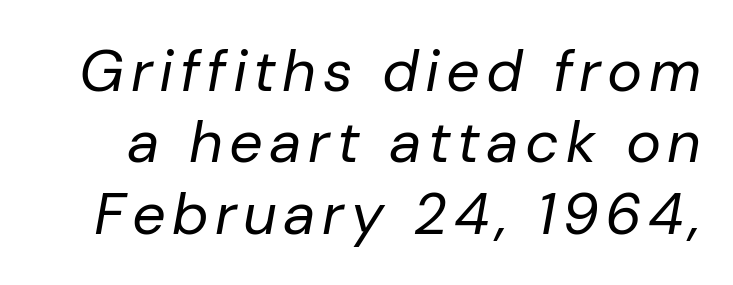
Q: Is the text bold? A: No.
Q: Is the text italic (slanted)? A: Yes, it leans right by about 10 degrees.
Q: Is the text underlined? A: No.
Q: Width (condensed, normal, or wide)? A: Normal.
Q: Stroke contrast? A: Low.
Q: x-height? A: Medium.
Q: Monospaced? A: No.
